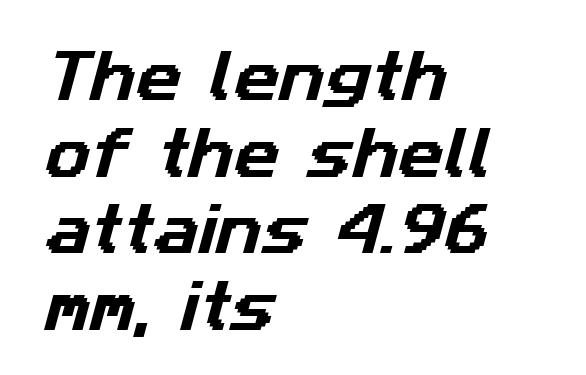
Students, note that the glyphs here touch the page at normal intervals. Note the varied advance widths — an 'i' is clearly narrower than an 'm'. This rendering uses left alignment, leaving the right contour irregular. Clear beneath every line of the passage.
